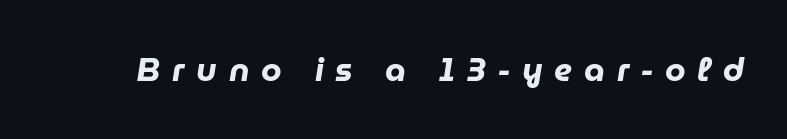
{"italic": "yes", "lean": "right", "slant_degrees": 9, "bold": "yes", "weight": "heavy", "width": "normal", "stroke_contrast": "low", "x_height": "medium", "monospaced": "no", "underline": "no", "letter_spacing": "wide", "letter_spacing_em": 0.36, "glyph_px": 33}
